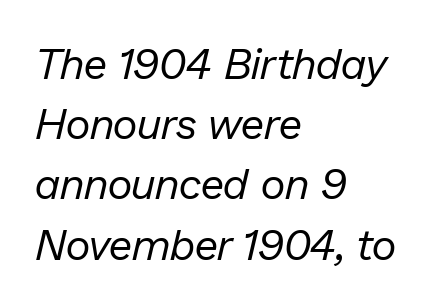
The image shows 43 px regular-weight type, italic (leaning right); set left-aligned, normal line spacing (1.4x), normal letter spacing, not underlined; low stroke contrast and a medium x-height.
